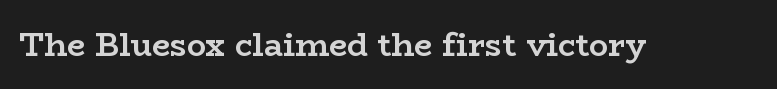
The image shows 32 px semibold, wide serif type, upright; set normal letter spacing, not underlined; low stroke contrast and a medium x-height.
